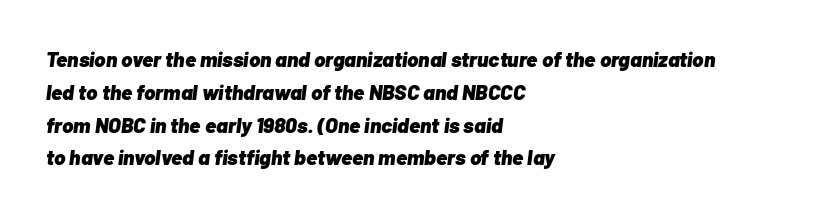
The lines in this sample share a left origin and differ only in where they stop. Characters follow at the spacing the type designer built in. Letters rest on an invisible, unmarked baseline. Rows of type keep a routine distance in the vertical direction. This is heavy type, rendered in bold.
